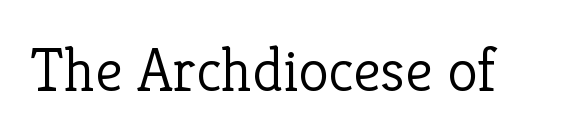
The rendering shows small feet on the letterforms — a serif design. The glyphs are unaccompanied by any horizontal stroke below them. Standard letterfit; no display-style spreading of the glyphs. These lines are rendered in a variable-pitch font.
